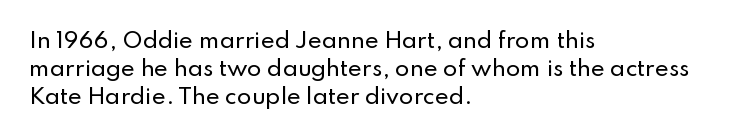
The image shows 21 px text type, upright; set left-aligned, normal line spacing (1.33x), normal letter spacing, not underlined.
